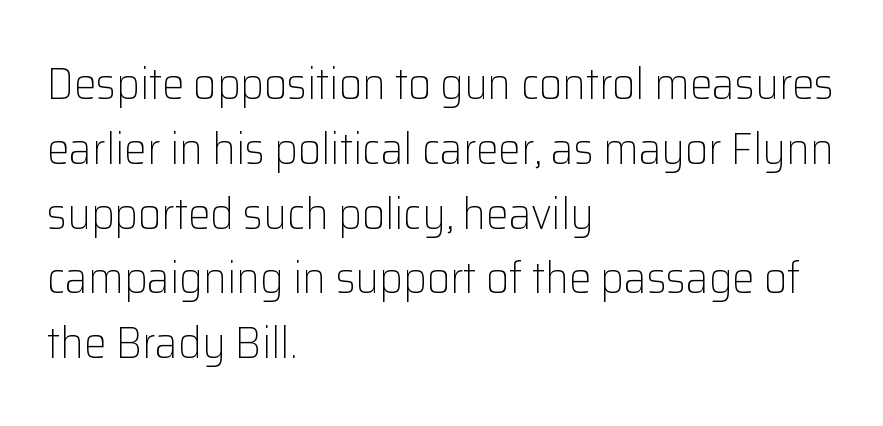
{"serif": "no", "italic": "no", "bold": "no", "weight": "light", "width": "normal", "stroke_contrast": "low", "x_height": "medium", "monospaced": "no", "underline": "no", "align": "left", "line_spacing": "normal", "line_spacing_ratio": 1.44, "letter_spacing": "normal", "letter_spacing_em": 0.0, "glyph_px": 45}
